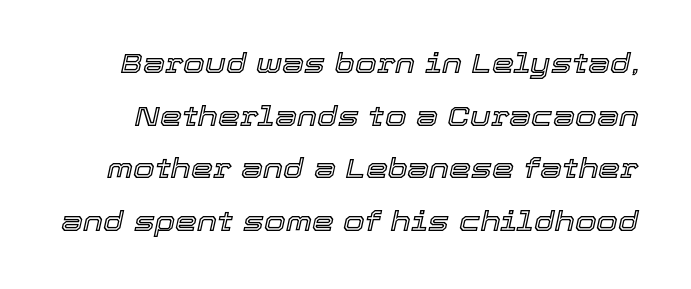
Q: Is the text italic (slanted)? A: Yes, it leans right by about 12 degrees.
Q: Is the text underlined? A: No.
Q: Is the spacing between letters normal or unusually wide? A: Normal.
Q: Width (condensed, normal, or wide)? A: Normal.
Q: x-height? A: Medium.
Q: Monospaced? A: No.
